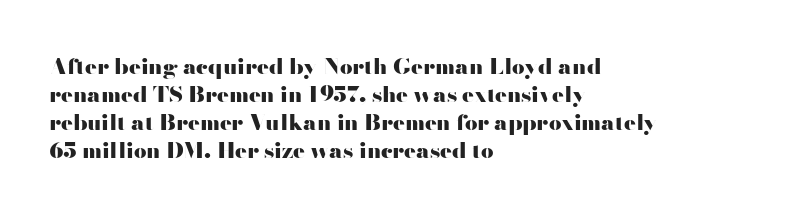
Q: Is the text bold? A: Yes.
Q: Is the text italic (slanted)? A: No, it is upright.
Q: Is the text underlined? A: No.
Q: How is the paragraph aligned? A: Left-aligned.
Q: Is the spacing between letters normal or unusually wide? A: Normal.
Q: Is the spacing between lines tight, normal or loose? A: Normal.
